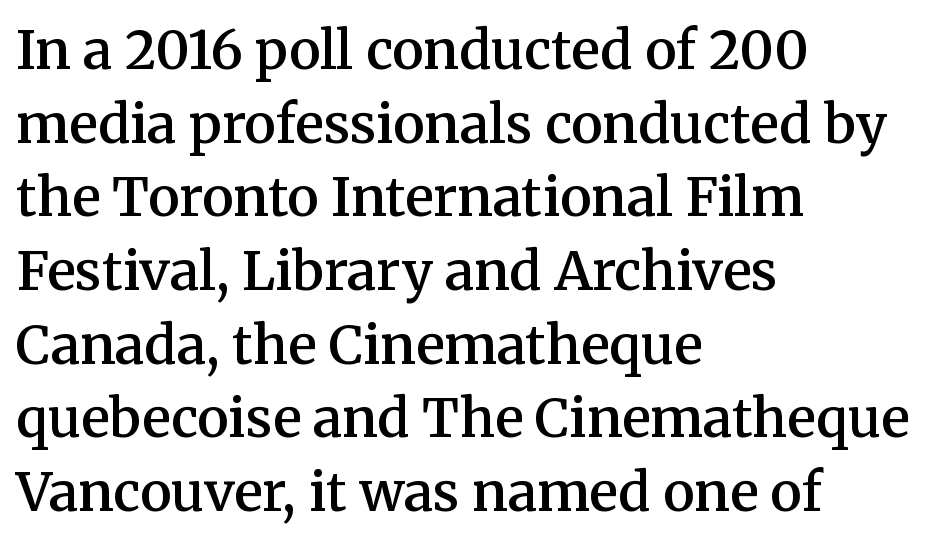
Is this a fixed-width face? No — the glyphs have proportional, varying widths. The font is running at a semibold setting, under full bold. The lines sit at an ordinary, default distance from one another. The string is rendered with underlining switched off. Visually the block forms a straight wall on the left and a jagged coastline on the right.
